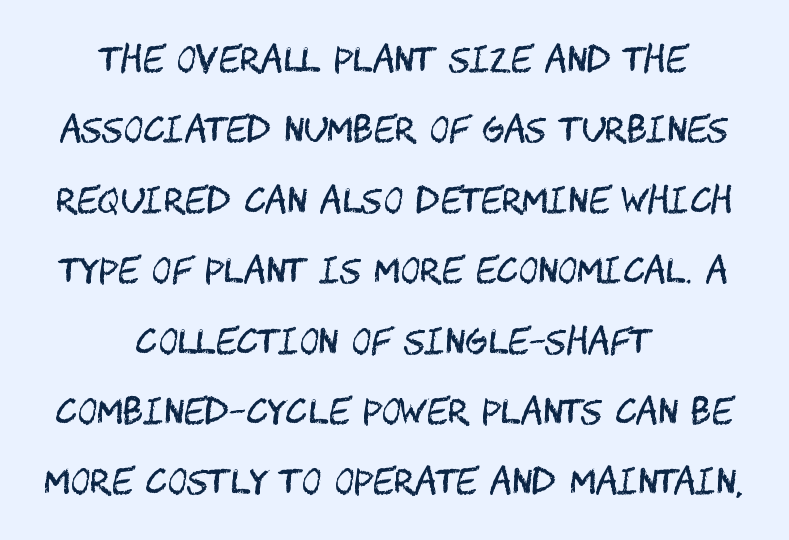
Q: Is the text bold? A: No.
Q: Is the text italic (slanted)? A: No, it is upright.
Q: Is the typeface a serif or a sans-serif typeface? A: Sans-serif.
Q: Is the text underlined? A: No.
Q: How is the paragraph aligned? A: Centered.
Q: Is the spacing between letters normal or unusually wide? A: Normal.
Q: Is the spacing between lines tight, normal or loose? A: Loose.
Q: Width (condensed, normal, or wide)? A: Condensed.
Q: Stroke contrast? A: Medium.
Q: x-height? A: Large.
